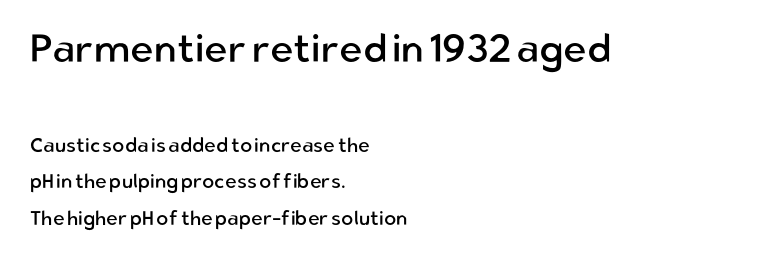
Caption: multi-line text, flush left, ragged right. The letters advance in unequal steps, a hallmark of proportional type. The type sits square on the baseline with zero lean. Plain, unruled lines of type. The face used here is a sans, in the tradition of grotesques and geometrics. Short note: letters normally spaced.
